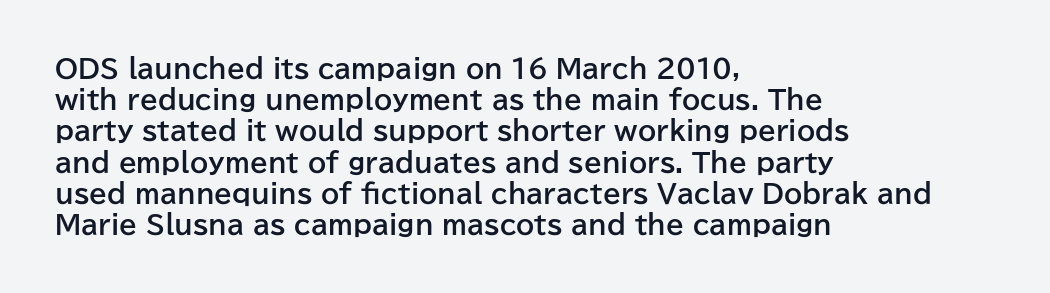
A typesetter would mark this as roman, not italic. The face used here is rendered with its standard letterfit. As a designer I'd log this as weight 700, bold. Underlining? Definitely not there. The text block is weighted toward the left margin, trailing off unevenly rightward.
